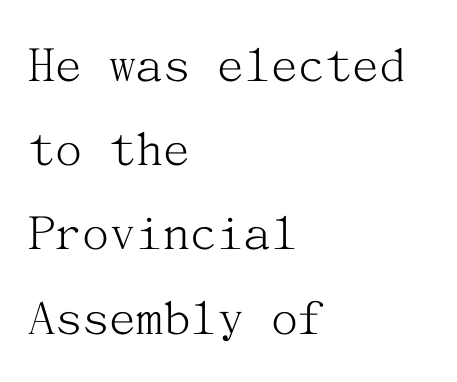
The setting favours the left margin, as ordinary paragraphs usually do. No letter is thick-stroked: the sample isn't bold. The leading is moderate, giving the passage an even texture. A bare baseline throughout the passage.
